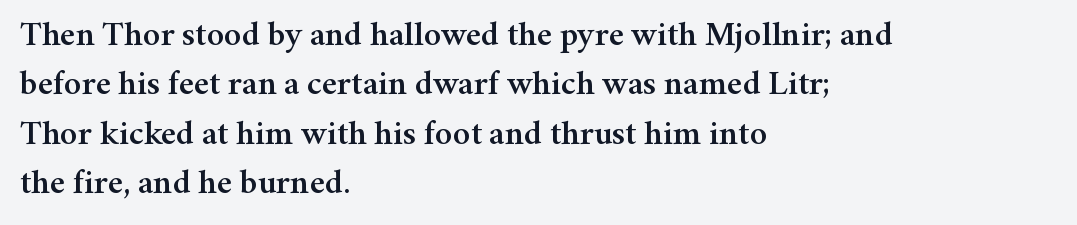
The image shows 35 px serif type, upright; set left-aligned, normal line spacing (1.41x), normal letter spacing, not underlined; medium stroke contrast and a medium x-height.
